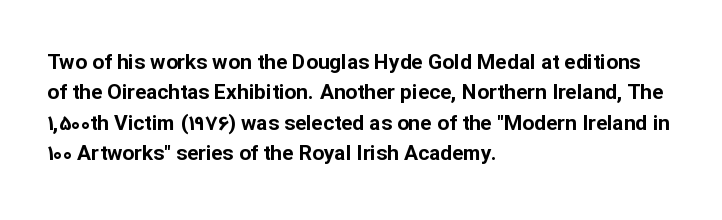
Notice how the stems are strictly vertical — no italics here. These words are printed bold, with thick strokes throughout. Leading: standard. You could call the tracking neutral — neither tight nor loose. The rendering anchors every line to the left-hand side. The words here are not underlined.
